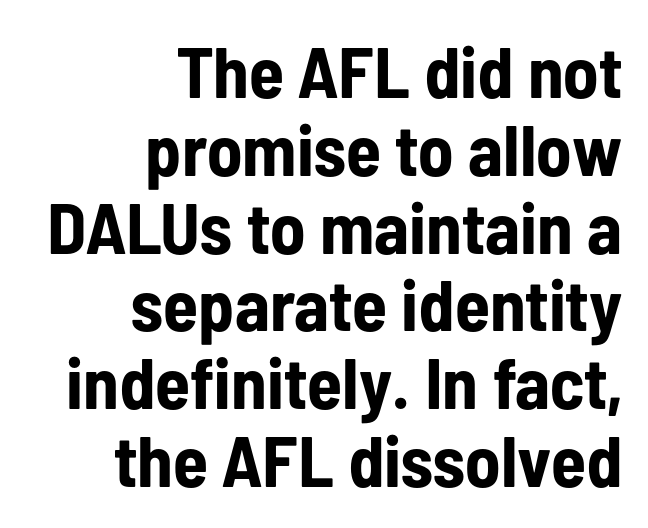
The image shows 72 px bold, condensed sans-serif type, upright; set right-aligned, tight line spacing (1.08x), normal letter spacing, not underlined; low stroke contrast and a medium x-height.
